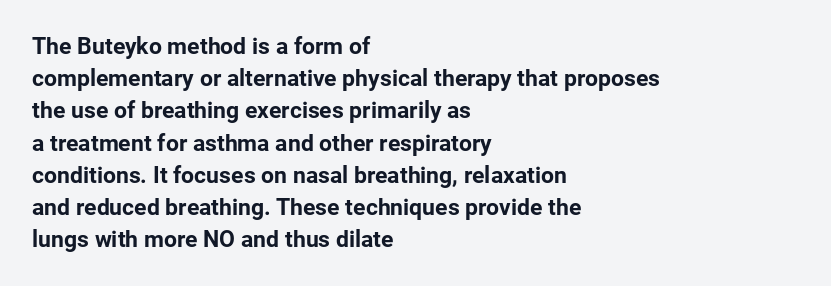
{"italic": "no", "bold": "yes", "underline": "no", "align": "left", "line_spacing": "normal", "line_spacing_ratio": 1.4, "letter_spacing": "normal", "letter_spacing_em": 0.0, "glyph_px": 23}
